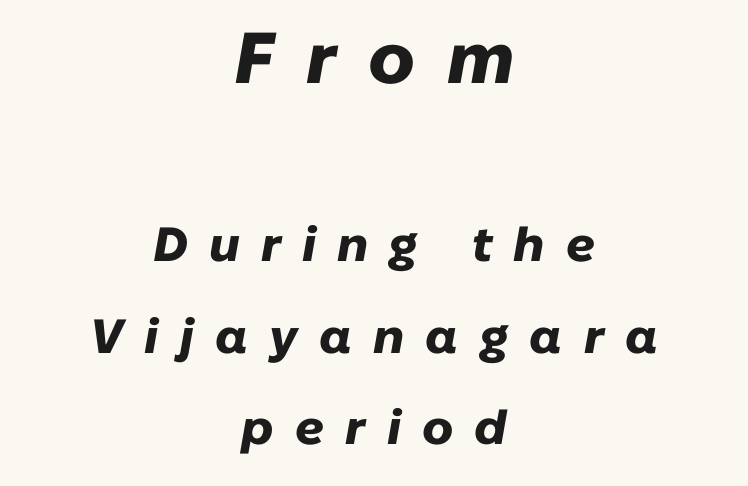
{"italic": "yes", "lean": "right", "slant_degrees": 10, "bold": "yes", "weight": "heavy", "width": "normal", "stroke_contrast": "low", "x_height": "medium", "monospaced": "no", "underline": "no", "align": "center", "line_spacing": "loose", "line_spacing_ratio": 1.91, "letter_spacing": "wide", "letter_spacing_em": 0.44, "larger_block": "first", "size_ratio": 1.5, "glyph_px": 72}
